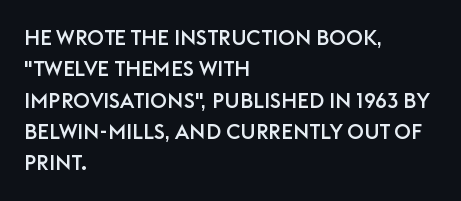
Q: Is the text italic (slanted)? A: No, it is upright.
Q: Is the text underlined? A: No.
Q: How is the paragraph aligned? A: Left-aligned.
Q: Is the spacing between letters normal or unusually wide? A: Normal.
Q: Is the spacing between lines tight, normal or loose? A: Normal.
